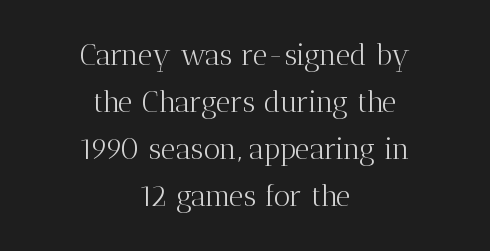
The image shows 29 px light serif type, upright; set centered, normal line spacing (1.62x), normal letter spacing, not underlined; medium stroke contrast and a medium x-height.
